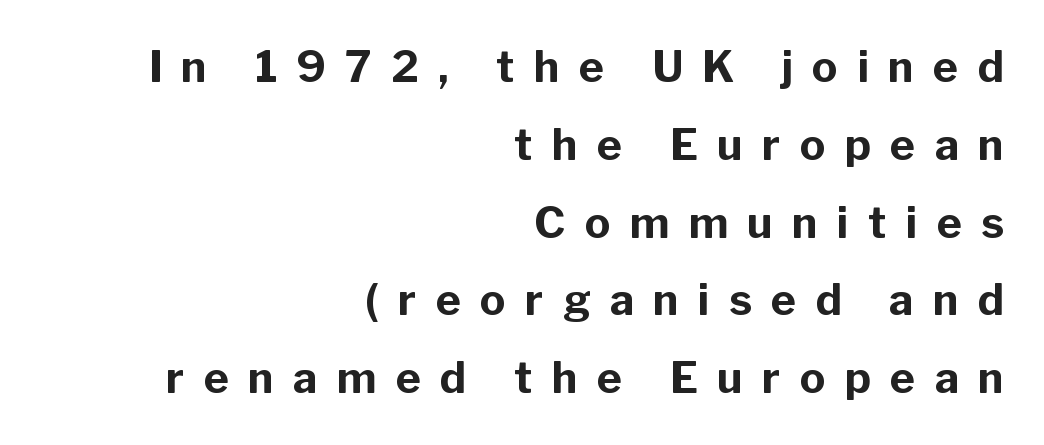
The letters stand upright; this is a roman face. Beneath every word, the page is bare. The font is running at its bold setting. Does the copy run flush right? Yes — the right margin is perfectly even.
